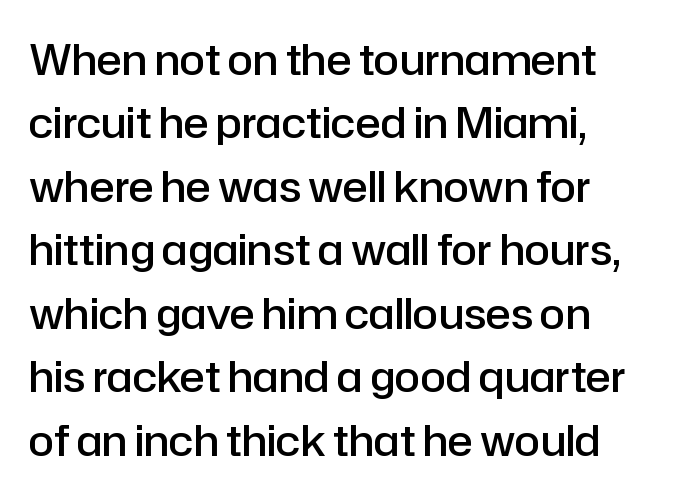
{"serif": "no", "italic": "no", "bold": "semi", "weight": "semibold", "width": "normal", "stroke_contrast": "low", "x_height": "medium", "monospaced": "no", "underline": "no", "line_spacing": "normal", "line_spacing_ratio": 1.51, "letter_spacing": "normal", "letter_spacing_em": 0.0, "glyph_px": 42}
